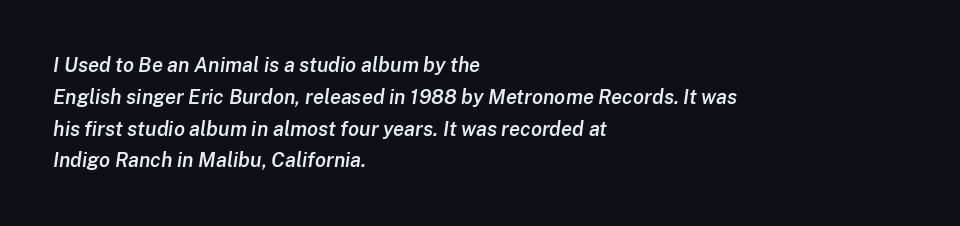
{"italic": "yes", "lean": "right", "slant_degrees": 8, "bold": "semi", "underline": "no", "align": "left", "line_spacing": "normal", "line_spacing_ratio": 1.59, "letter_spacing": "normal", "letter_spacing_em": 0.0, "glyph_px": 20}
